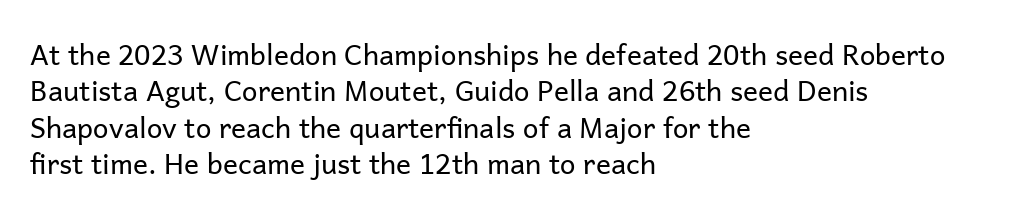
The image shows 28 px regular-weight sans-serif type, upright; set left-aligned, normal line spacing (1.3x), normal letter spacing, not underlined; low stroke contrast and a medium x-height.
